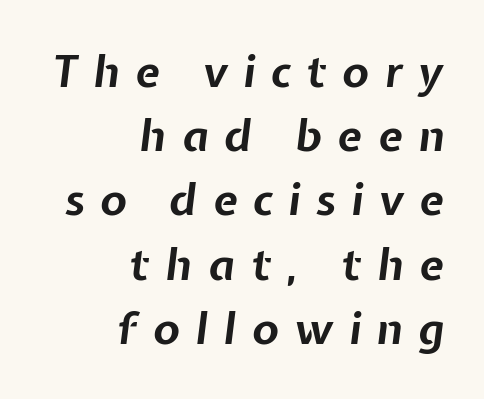
{"italic": "yes", "lean": "right", "slant_degrees": 7, "bold": "yes", "weight": "bold", "width": "normal", "stroke_contrast": "low", "x_height": "medium", "monospaced": "no", "underline": "no", "align": "right", "line_spacing": "normal", "line_spacing_ratio": 1.46, "letter_spacing": "wide", "letter_spacing_em": 0.36, "glyph_px": 44}
